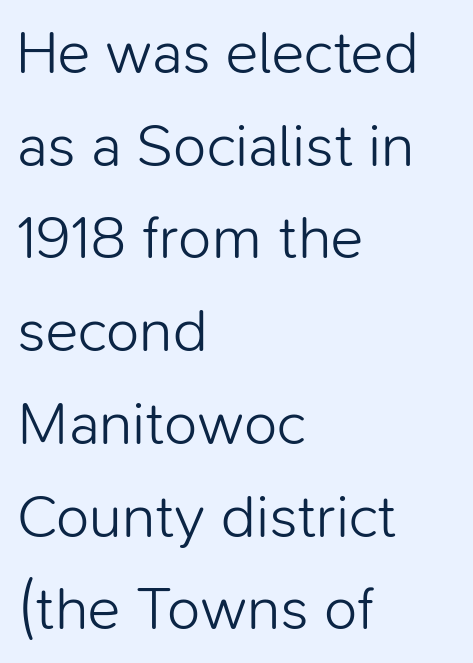
Regarding leading, the lines here are spaced in the standard way. Words appear dense and cohesive because spacing is normal. Note: no serifs on the glyphs. Posture: straight, roman, zero tilt.
